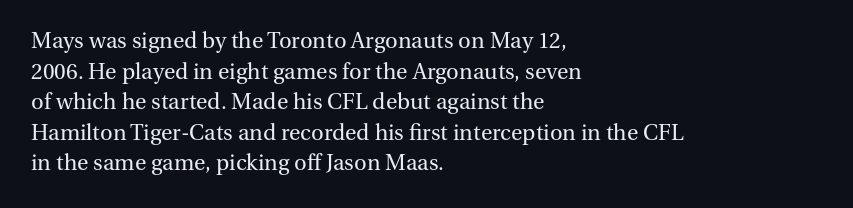
Q: Is the text bold? A: No.
Q: Is the text italic (slanted)? A: No, it is upright.
Q: Is the text underlined? A: No.
Q: How is the paragraph aligned? A: Left-aligned.
Q: Is the spacing between letters normal or unusually wide? A: Normal.
Q: Is the spacing between lines tight, normal or loose? A: Normal.
